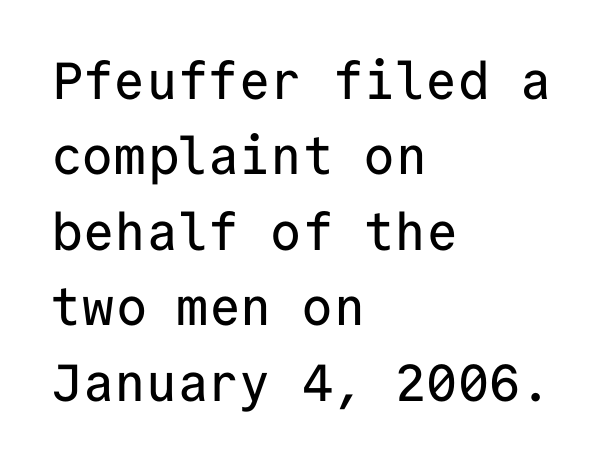
Q: Is the text italic (slanted)? A: No, it is upright.
Q: Is the typeface a serif or a sans-serif typeface? A: Sans-serif.
Q: Is the text underlined? A: No.
Q: How is the paragraph aligned? A: Left-aligned.
Q: Is the spacing between letters normal or unusually wide? A: Normal.
Q: Is the spacing between lines tight, normal or loose? A: Normal.
Q: Width (condensed, normal, or wide)? A: Normal.
Q: Stroke contrast? A: Low.
Q: x-height? A: Medium.
Q: Monospaced? A: Yes.
